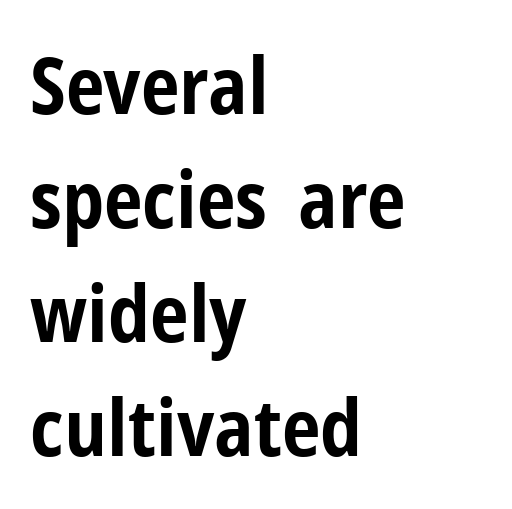
{"serif": "no", "italic": "no", "bold": "yes", "weight": "bold", "width": "condensed", "stroke_contrast": "low", "x_height": "medium", "monospaced": "no", "underline": "no", "align": "left", "line_spacing": "normal", "line_spacing_ratio": 1.46, "letter_spacing": "normal", "letter_spacing_em": 0.0, "glyph_px": 78}
